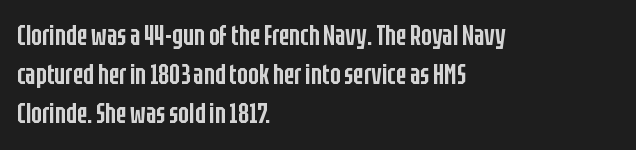
In terms of letterform style, serifs are entirely absent. The ragged edge is on the right, which tells us the setting is flush left. Caption: semibold face, moderately heavy strokes. The face used here is proportionally spaced, like ordinary book or web type. No extra tracking has been applied to these lines. The specimen omits any rule beneath the text block's lines.
